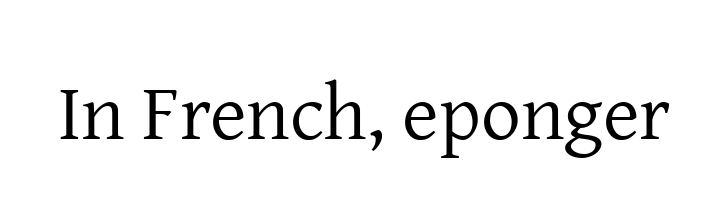
Q: Is the text bold? A: No.
Q: Is the text italic (slanted)? A: No, it is upright.
Q: Is the typeface a serif or a sans-serif typeface? A: Serif.
Q: Is the text underlined? A: No.
Q: Is the spacing between letters normal or unusually wide? A: Normal.
Q: Width (condensed, normal, or wide)? A: Normal.
Q: Stroke contrast? A: Low.
Q: x-height? A: Medium.
Q: Monospaced? A: No.
